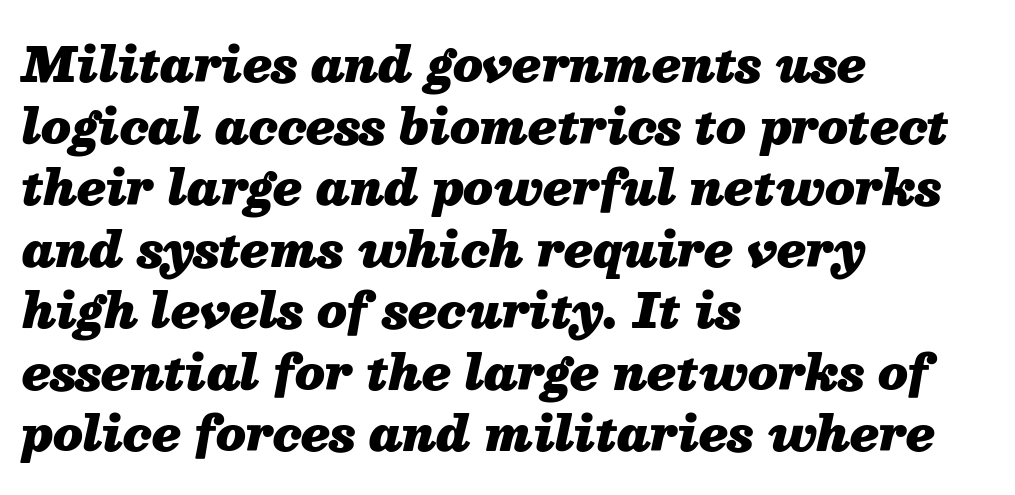
Q: Is the text bold? A: Yes.
Q: Is the text italic (slanted)? A: Yes, it leans right by about 13 degrees.
Q: Is the text underlined? A: No.
Q: How is the paragraph aligned? A: Left-aligned.
Q: Is the spacing between letters normal or unusually wide? A: Normal.
Q: Is the spacing between lines tight, normal or loose? A: Normal.
Q: Width (condensed, normal, or wide)? A: Normal.
Q: Stroke contrast? A: Medium.
Q: x-height? A: Medium.
Q: Monospaced? A: No.
